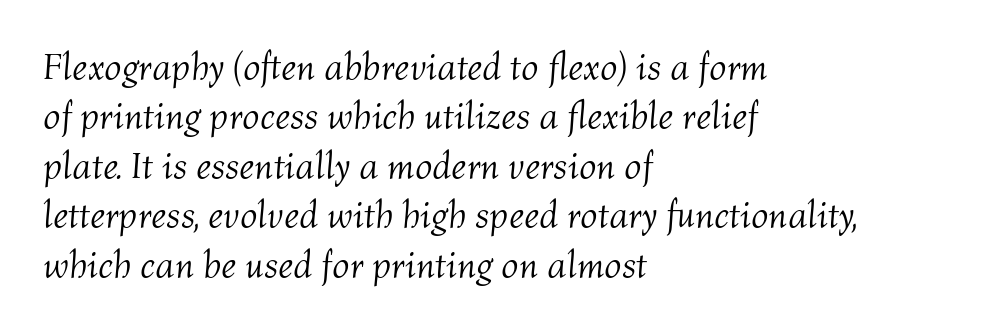
Heft: none added — not bold. Letter spacing: default. These lines are rendered in a variable-pitch font. The compositor pushed each line to the left boundary.
